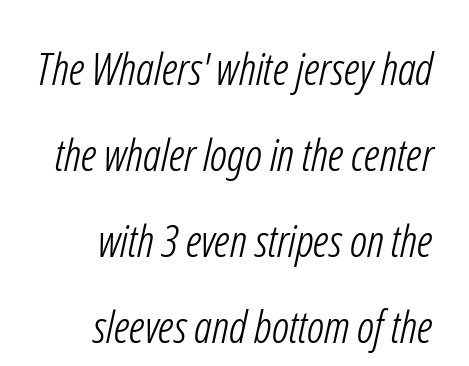
Observe the ordinary spacing: letters are neighbours, not strangers. Is this a fixed-width face? No — the glyphs have proportional, varying widths. Decoration check: the copy has no underline. Counters stay open thanks to moderate or lighter strokes. The letters carry no serifs — their stems end cleanly without finishing strokes.
